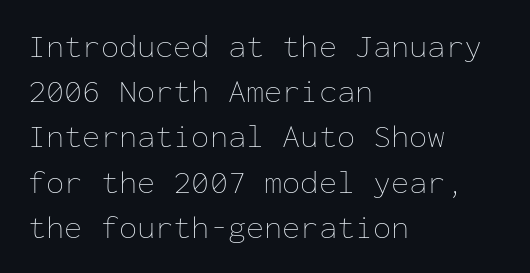
The image shows 33 px thin type, upright, monospaced; set left-aligned, normal line spacing (1.37x), normal letter spacing, not underlined; low stroke contrast and a medium x-height.
